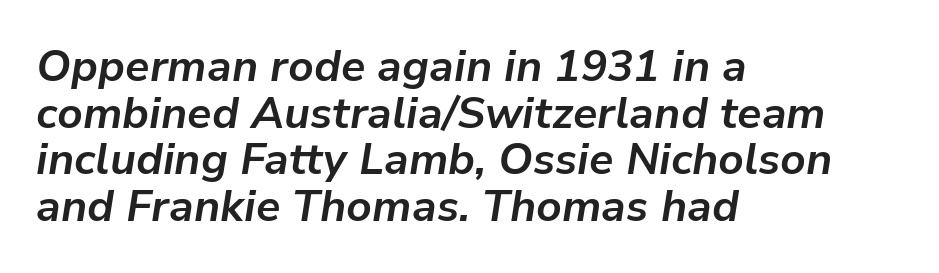
Q: Is the text bold? A: Yes.
Q: Is the text italic (slanted)? A: Yes, it leans right by about 9 degrees.
Q: Is the text underlined? A: No.
Q: How is the paragraph aligned? A: Left-aligned.
Q: Is the spacing between letters normal or unusually wide? A: Normal.
Q: Is the spacing between lines tight, normal or loose? A: Tight.
Q: Width (condensed, normal, or wide)? A: Normal.
Q: Stroke contrast? A: Low.
Q: x-height? A: Medium.
Q: Monospaced? A: No.
